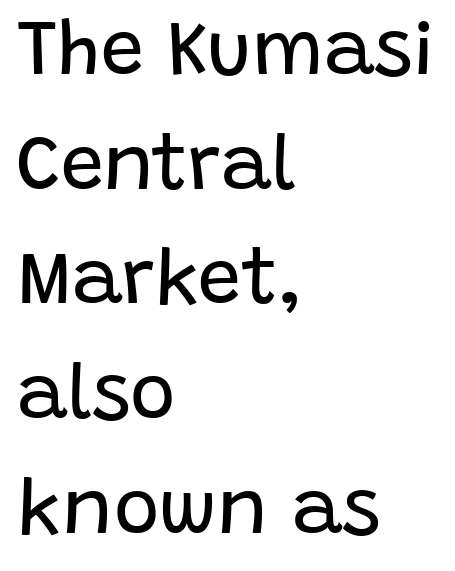
Q: Is the text bold? A: No.
Q: Is the text italic (slanted)? A: No, it is upright.
Q: Is the typeface a serif or a sans-serif typeface? A: Sans-serif.
Q: Is the text underlined? A: No.
Q: How is the paragraph aligned? A: Left-aligned.
Q: Is the spacing between letters normal or unusually wide? A: Normal.
Q: Is the spacing between lines tight, normal or loose? A: Normal.
Q: Width (condensed, normal, or wide)? A: Normal.
Q: Stroke contrast? A: Low.
Q: x-height? A: Large.
Q: Monospaced? A: No.
